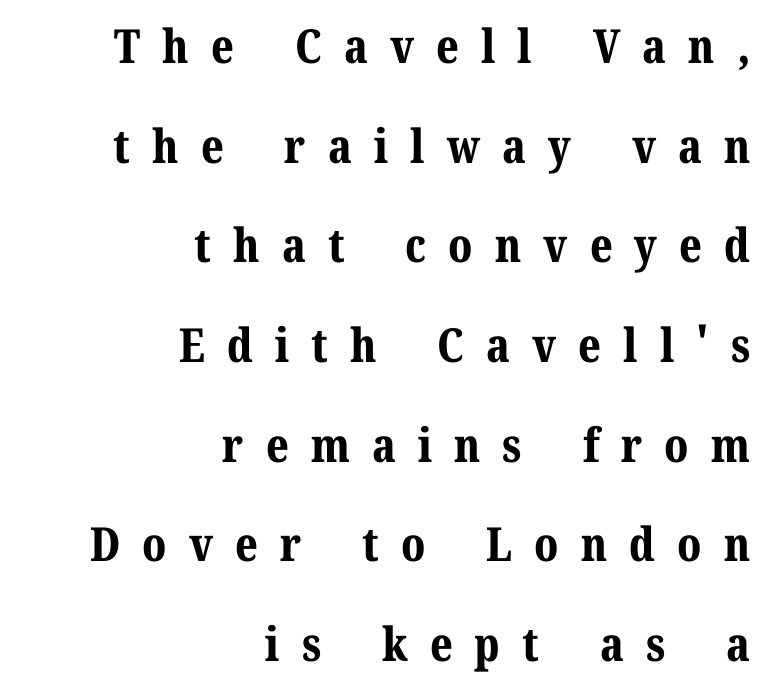
The letters advance in unequal steps, a hallmark of proportional type. Regarding serifs, this sample has them. Unlike italic type, these characters show no tilt at all. Each glyph is drawn with heavy, bold strokes. The line texture is sparse and dotted thanks to wide tracking. Horizontal alignment here is rightward, an uncommon choice for prose.
